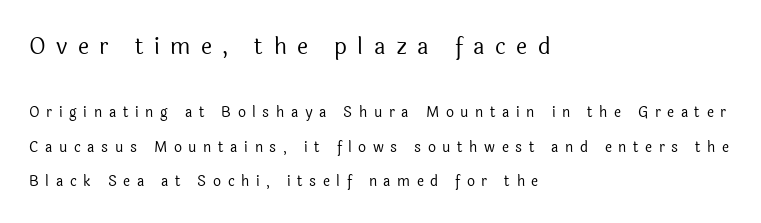
The image shows 22 px text type, upright; set left-aligned, loose line spacing (2.47x), unusually wide letter spacing (+0.47 em), not underlined; the first (top) block is 1.57x larger.
